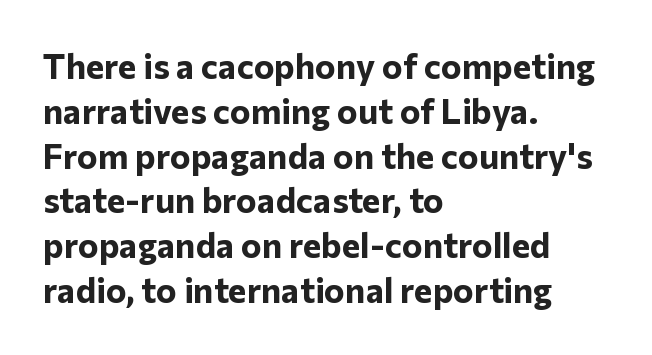
Caption: standard tracking, unaltered. Leading matches the norm, producing a regular column. Examine the stroke ends and you'll find no serifs. Notice how the passage keeps a crisp vertical edge on the left only. The glyphs are unaccompanied by any horizontal stroke below them. Notice how the stems are strictly vertical — no italics here.
